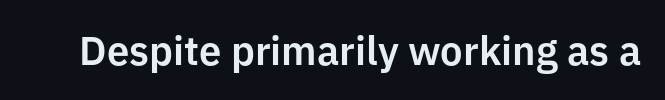
Q: Is the text italic (slanted)? A: No, it is upright.
Q: Is the typeface a serif or a sans-serif typeface? A: Sans-serif.
Q: Is the text underlined? A: No.
Q: Is the spacing between letters normal or unusually wide? A: Normal.
Q: Width (condensed, normal, or wide)? A: Normal.
Q: Stroke contrast? A: Low.
Q: x-height? A: Medium.
Q: Monospaced? A: No.
